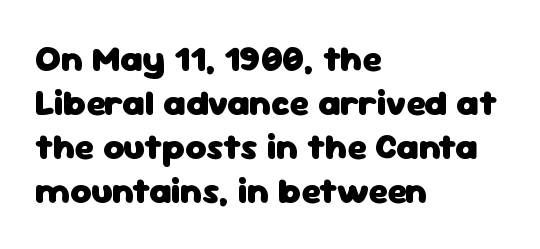
Q: Is the text bold? A: Yes.
Q: Is the text italic (slanted)? A: No, it is upright.
Q: Is the typeface a serif or a sans-serif typeface? A: Sans-serif.
Q: Is the text underlined? A: No.
Q: How is the paragraph aligned? A: Left-aligned.
Q: Is the spacing between letters normal or unusually wide? A: Normal.
Q: Width (condensed, normal, or wide)? A: Normal.
Q: Stroke contrast? A: Low.
Q: x-height? A: Medium.
Q: Monospaced? A: No.
